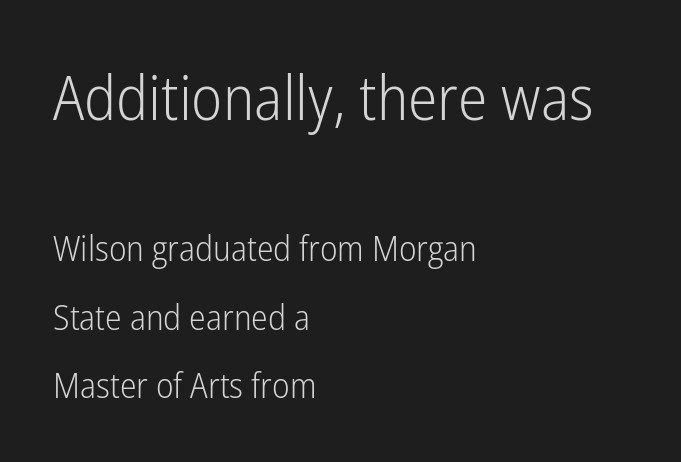
{"serif": "no", "italic": "no", "bold": "no", "weight": "light", "width": "condensed", "stroke_contrast": "low", "x_height": "medium", "monospaced": "no", "underline": "no", "align": "left", "line_spacing": "loose", "line_spacing_ratio": 1.95, "letter_spacing": "normal", "letter_spacing_em": 0.0, "larger_block": "first", "size_ratio": 1.77, "glyph_px": 62}
